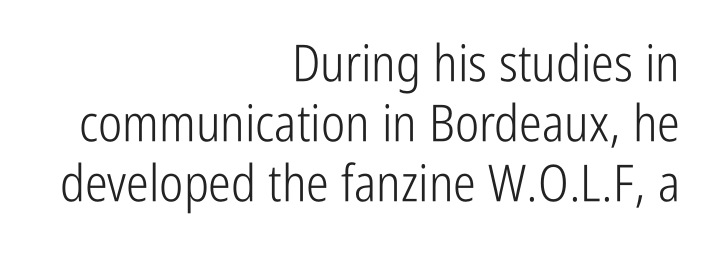
{"serif": "no", "italic": "no", "bold": "no", "weight": "light", "width": "condensed", "stroke_contrast": "low", "x_height": "medium", "monospaced": "no", "underline": "no", "align": "right", "line_spacing_ratio": 1.18, "letter_spacing": "normal", "letter_spacing_em": 0.0, "glyph_px": 51}
